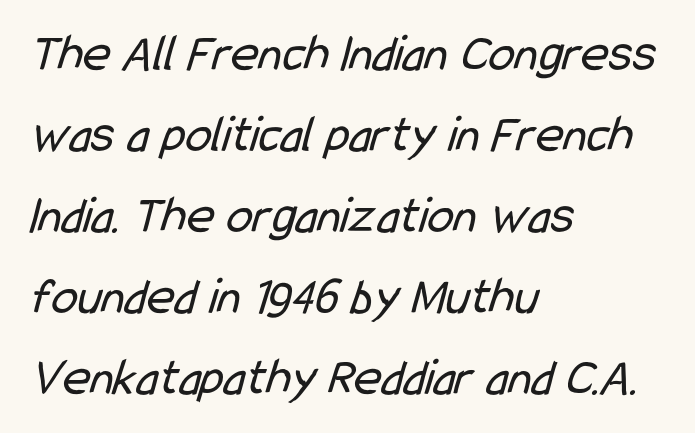
Think standard paragraph weight, or any step lighter than that. The horizontal fit of the characters is conventional and even. Underline: absent. The characters display no serif detailing; their extremities are plain.
